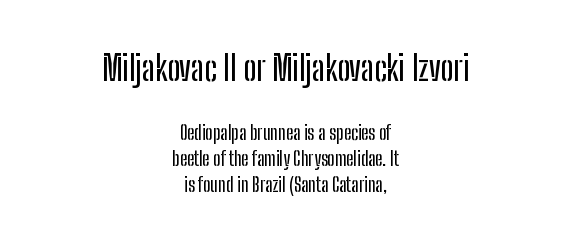
The more generous point size was reserved for the upper chunk. Nope, not italic — everything's standing straight. Rows of type keep a routine distance in the vertical direction. This sample has the flowing, uneven cadence of proportional lettering. Rule under the text: the space is simply empty. Between one letter and the next there's only the usual sliver of space.
